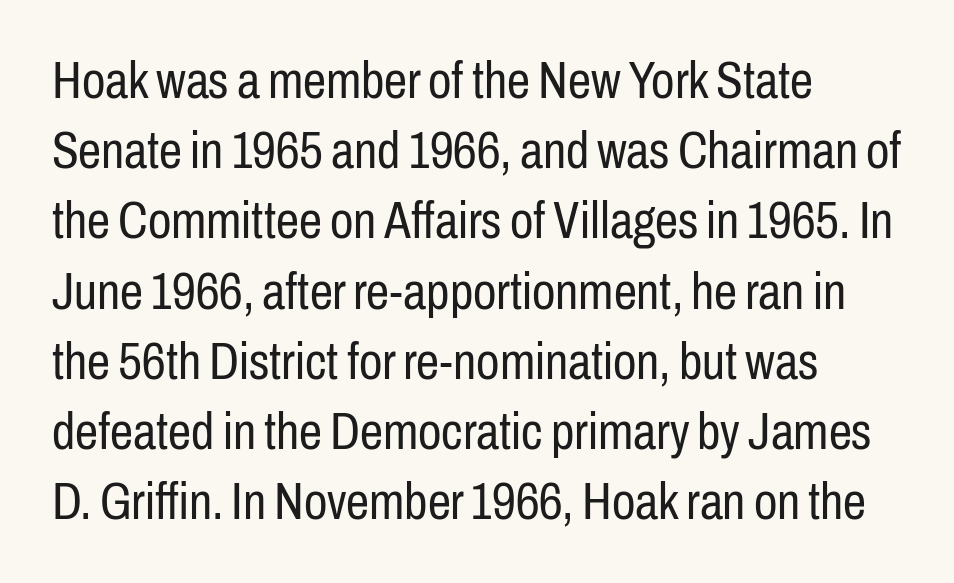
The image shows 52 px regular-weight, condensed sans-serif type, upright; set left-aligned, normal line spacing (1.35x), normal letter spacing, not underlined; low stroke contrast and a medium x-height.
